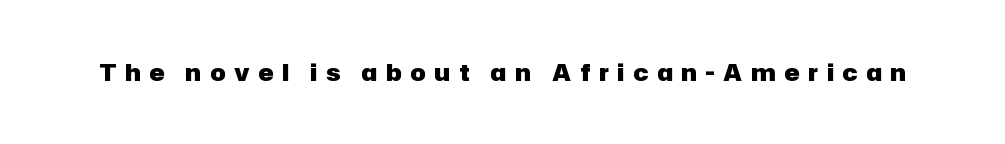
{"italic": "no", "bold": "yes", "underline": "no", "letter_spacing": "wide", "letter_spacing_em": 0.38, "glyph_px": 23}
